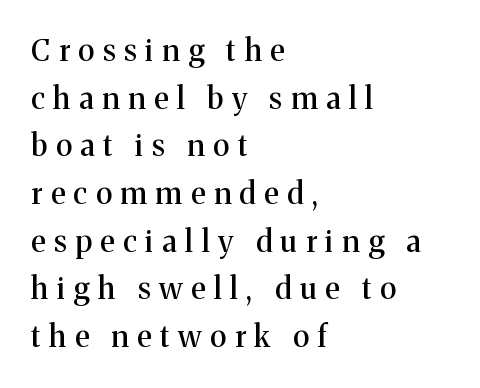
The image shows 30 px serif type, upright; set left-aligned, normal line spacing (1.59x), unusually wide letter spacing (+0.29 em), not underlined; medium stroke contrast and a medium x-height.
